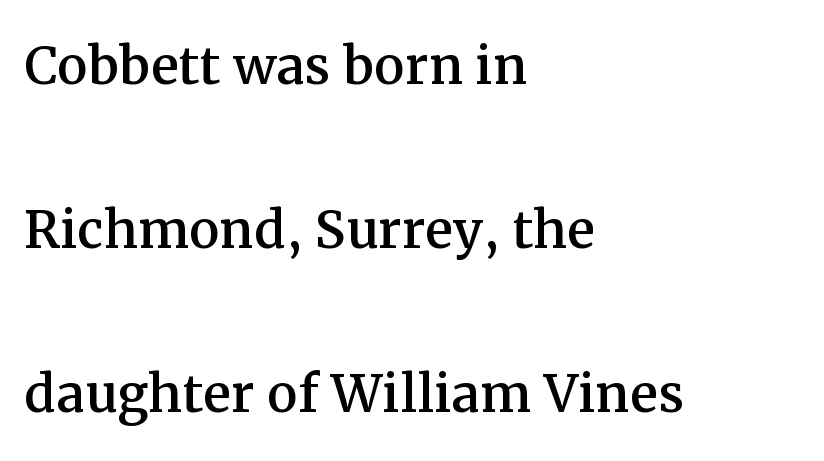
Is there much room between lines? Yes — plenty of vertical air separates them. There is no visible air inserted between adjacent glyphs. Lines of text with bare space underneath. Proportional: the letters do not fall into vertical columns.
